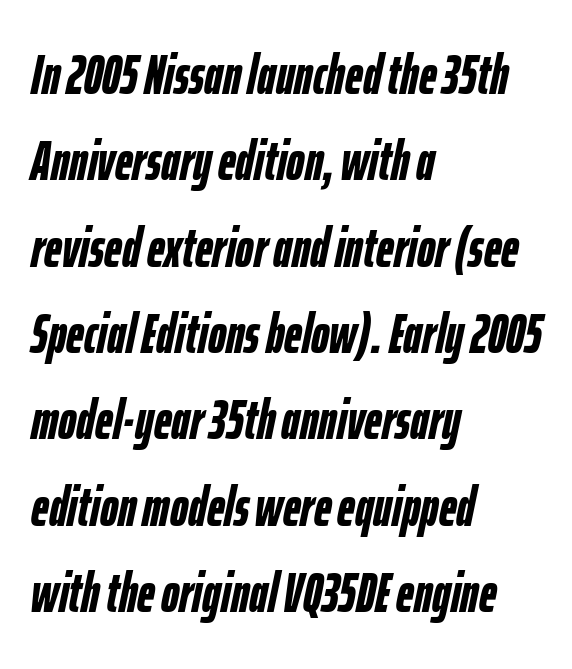
The image shows 55 px semibold, condensed type, italic (leaning right); set left-aligned, normal line spacing (1.57x), normal letter spacing, not underlined; low stroke contrast and a medium x-height.
